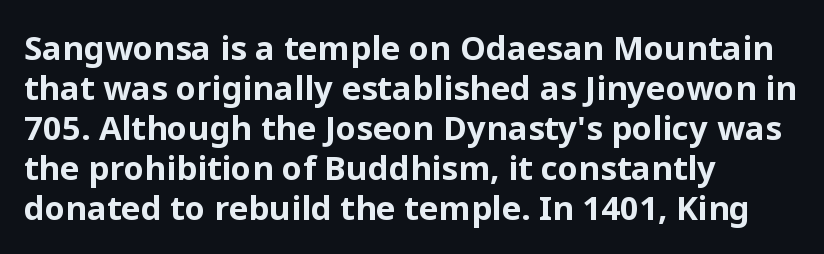
Is the type bold? Yes — the strokes are clearly thick and heavy. Each line starts at the same left margin while the right side varies. This rendering leaves character spacing at its baseline value. Rule under the text: the space is simply empty.
